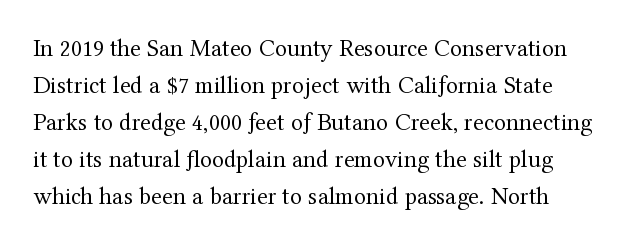
{"italic": "no", "bold": "no", "underline": "no", "align": "left", "line_spacing": "normal", "line_spacing_ratio": 1.48, "letter_spacing": "normal", "letter_spacing_em": 0.0, "glyph_px": 25}
